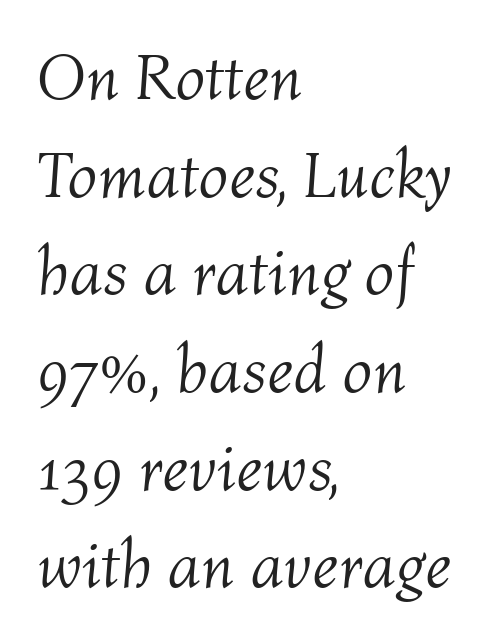
{"italic": "yes", "lean": "right", "slant_degrees": 4, "bold": "no", "weight": "light", "width": "normal", "stroke_contrast": "medium", "x_height": "medium", "monospaced": "no", "underline": "no", "align": "left", "line_spacing": "normal", "line_spacing_ratio": 1.48, "letter_spacing": "normal", "letter_spacing_em": 0.0, "glyph_px": 66}
